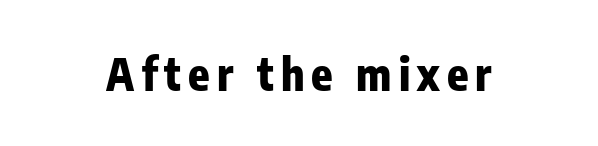
The image shows 44 px heavy, condensed sans-serif type, upright; set not underlined; low stroke contrast and a medium x-height.
